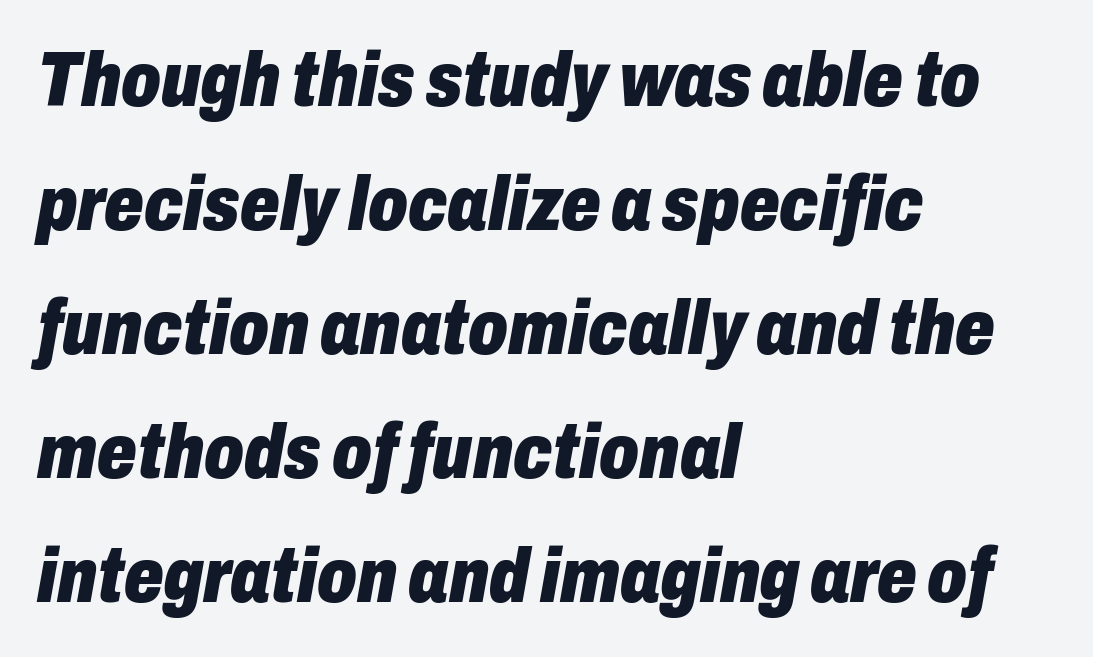
Q: Is the text bold? A: Yes.
Q: Is the text italic (slanted)? A: Yes, it leans right by about 10 degrees.
Q: Is the text underlined? A: No.
Q: How is the paragraph aligned? A: Left-aligned.
Q: Is the spacing between letters normal or unusually wide? A: Normal.
Q: Is the spacing between lines tight, normal or loose? A: Normal.
Q: Width (condensed, normal, or wide)? A: Condensed.
Q: Stroke contrast? A: Low.
Q: x-height? A: Medium.
Q: Monospaced? A: No.
